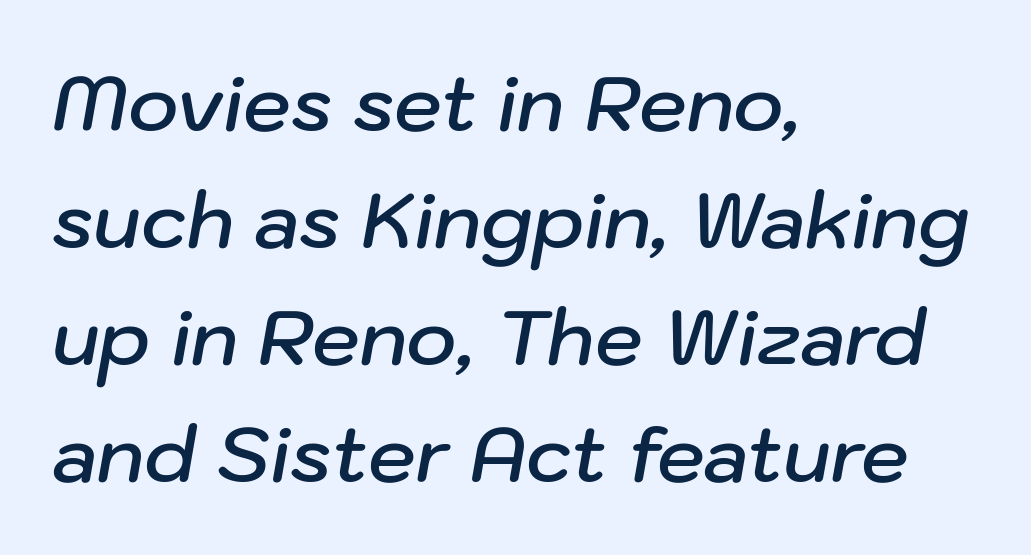
The image shows 76 px semibold type, italic (leaning right); set left-aligned, normal line spacing (1.54x), normal letter spacing, not underlined; low stroke contrast and a medium x-height.
